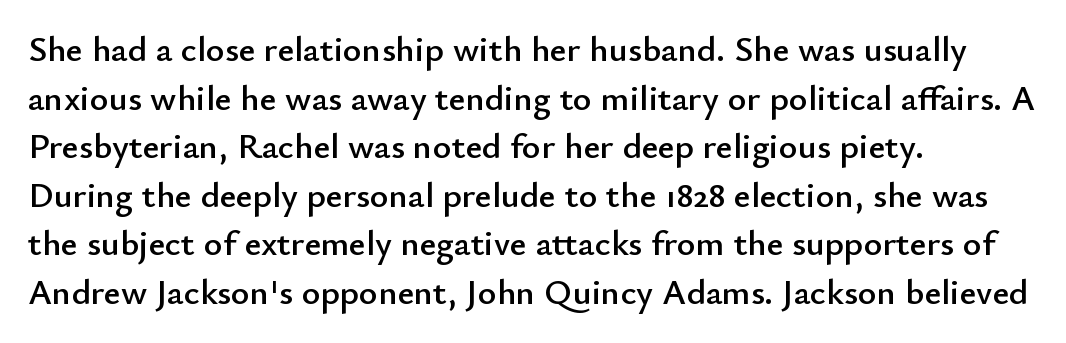
The image shows 36 px sans-serif type, upright; set left-aligned, normal line spacing (1.35x), normal letter spacing, not underlined; low stroke contrast and a small x-height.
